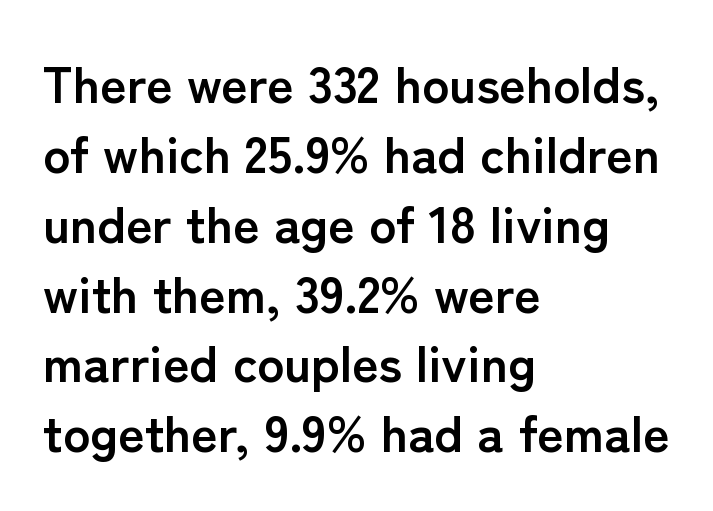
Q: Is the text bold? A: Yes.
Q: Is the text italic (slanted)? A: No, it is upright.
Q: Is the typeface a serif or a sans-serif typeface? A: Sans-serif.
Q: Is the text underlined? A: No.
Q: How is the paragraph aligned? A: Left-aligned.
Q: Is the spacing between letters normal or unusually wide? A: Normal.
Q: Is the spacing between lines tight, normal or loose? A: Normal.
Q: Width (condensed, normal, or wide)? A: Normal.
Q: Stroke contrast? A: Low.
Q: x-height? A: Medium.
Q: Monospaced? A: No.
